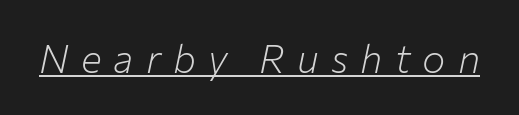
{"italic": "yes", "lean": "right", "slant_degrees": 12, "bold": "no", "weight": "light", "width": "normal", "stroke_contrast": "low", "x_height": "medium", "monospaced": "no", "underline": "yes", "letter_spacing": "wide", "letter_spacing_em": 0.31, "glyph_px": 39}
